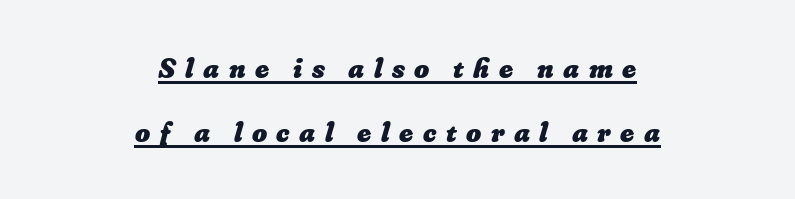
{"bold": "yes", "weight": "heavy", "width": "normal", "stroke_contrast": "low", "x_height": "small", "monospaced": "no", "underline": "yes", "align": "center", "line_spacing": "loose", "line_spacing_ratio": 2.19, "letter_spacing": "wide", "letter_spacing_em": 0.33, "glyph_px": 29}
